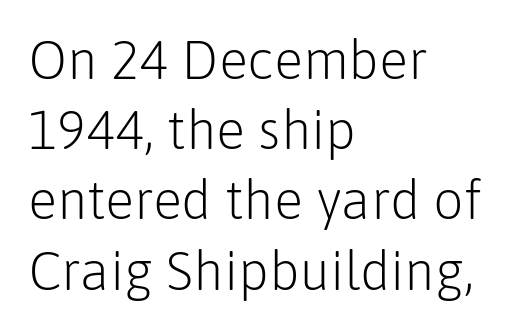
Q: Is the text bold? A: No.
Q: Is the text italic (slanted)? A: No, it is upright.
Q: Is the typeface a serif or a sans-serif typeface? A: Sans-serif.
Q: Is the text underlined? A: No.
Q: How is the paragraph aligned? A: Left-aligned.
Q: Is the spacing between letters normal or unusually wide? A: Normal.
Q: Is the spacing between lines tight, normal or loose? A: Normal.
Q: Width (condensed, normal, or wide)? A: Normal.
Q: Stroke contrast? A: Low.
Q: x-height? A: Medium.
Q: Monospaced? A: No.
